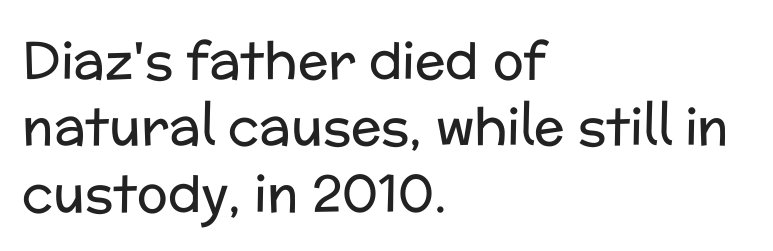
Q: Is the text bold? A: No.
Q: Is the text italic (slanted)? A: No, it is upright.
Q: Is the typeface a serif or a sans-serif typeface? A: Sans-serif.
Q: Is the text underlined? A: No.
Q: How is the paragraph aligned? A: Left-aligned.
Q: Is the spacing between letters normal or unusually wide? A: Normal.
Q: Is the spacing between lines tight, normal or loose? A: Normal.
Q: Width (condensed, normal, or wide)? A: Normal.
Q: Stroke contrast? A: Low.
Q: x-height? A: Medium.
Q: Monospaced? A: No.
